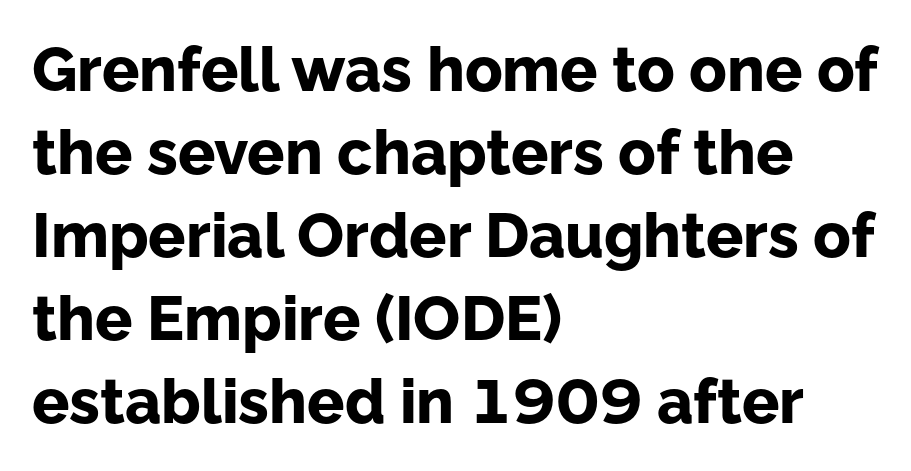
Is this a fixed-width face? No — the glyphs have proportional, varying widths. Nobody touched the tracking dial on this one. This rendering uses left alignment, leaving the right contour irregular. The letters stand upright; this is a roman face. Students, observe: this is what conventionally led text looks like. The typeface chosen for these lines omits serifs.
